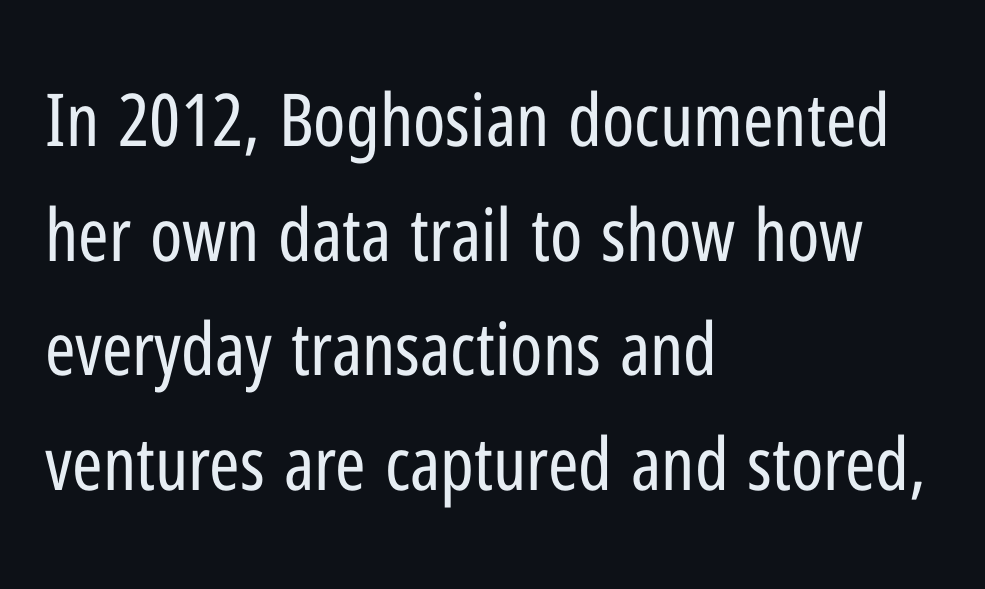
The image shows 73 px regular-weight, condensed sans-serif type, upright; set left-aligned, normal line spacing (1.57x), normal letter spacing, not underlined; low stroke contrast and a medium x-height.
